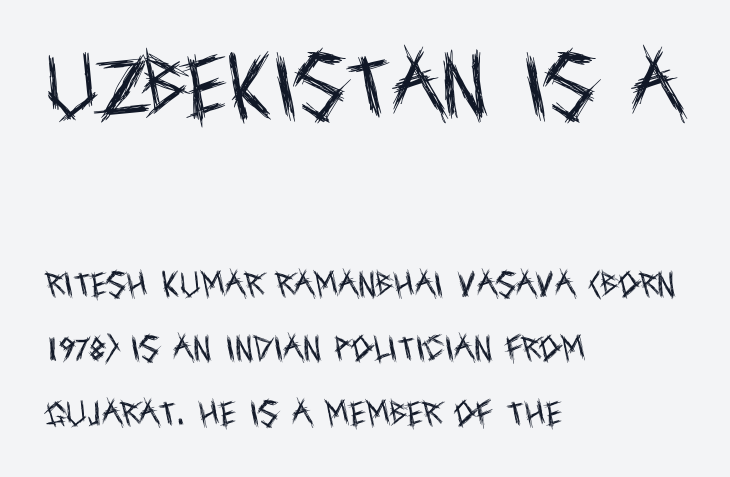
{"serif": "no", "italic": "no", "bold": "no", "weight": "regular", "width": "condensed", "x_height": "large", "monospaced": "no", "underline": "no", "align": "left", "line_spacing": "loose", "line_spacing_ratio": 2.32, "letter_spacing": "normal", "letter_spacing_em": 0.0, "larger_block": "first", "size_ratio": 2.54, "glyph_px": 71}
